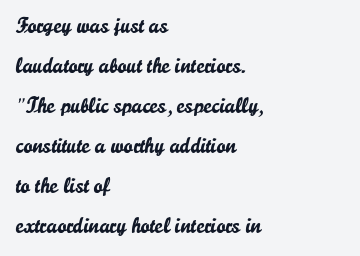
The image shows 22 px text type; set left-aligned, line spacing 1.82x, normal letter spacing, not underlined.
